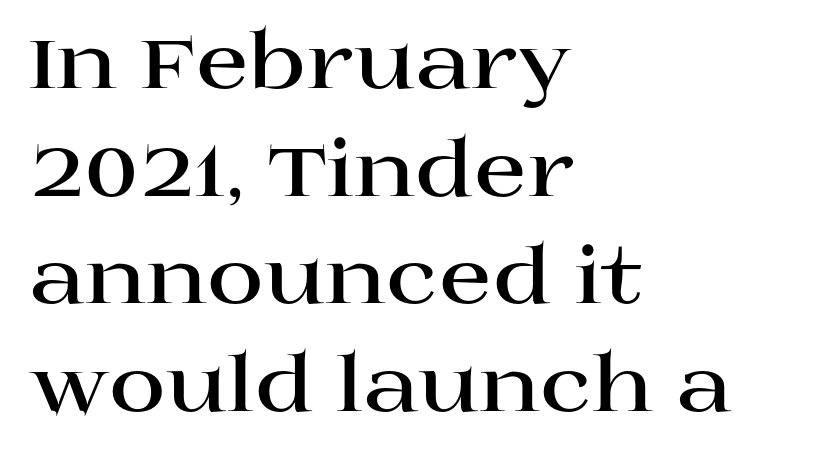
The image shows 78 px bold, wide serif type, upright; set left-aligned, normal line spacing (1.38x), normal letter spacing, not underlined; high stroke contrast and a large x-height.
